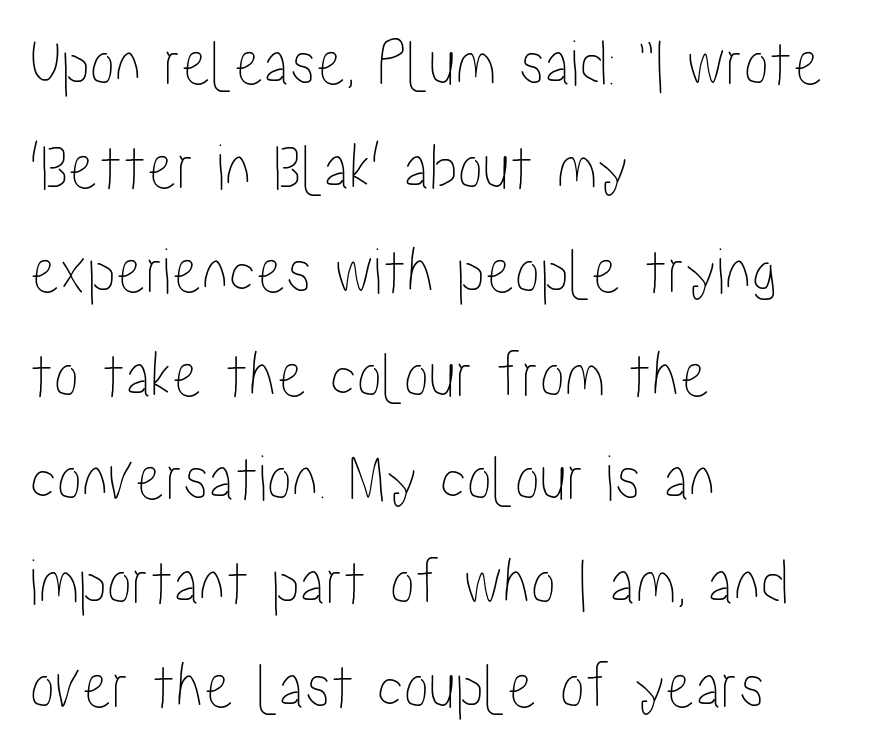
The image shows 67 px condensed type, upright; set left-aligned, normal line spacing (1.55x), normal letter spacing, not underlined; low stroke contrast and a medium x-height.
